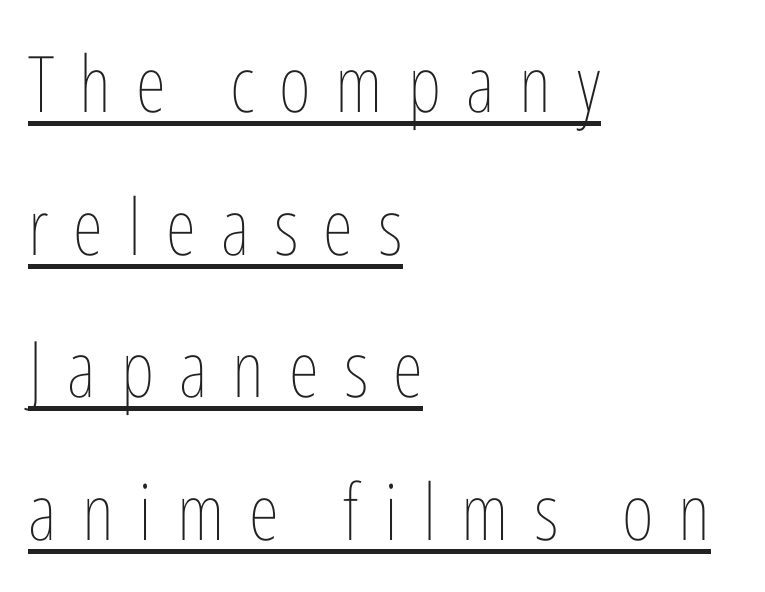
Q: Is the text bold? A: No.
Q: Is the text italic (slanted)? A: No, it is upright.
Q: Is the text underlined? A: Yes.
Q: How is the paragraph aligned? A: Left-aligned.
Q: Is the spacing between letters normal or unusually wide? A: Unusually wide.
Q: Width (condensed, normal, or wide)? A: Condensed.
Q: Stroke contrast? A: Low.
Q: x-height? A: Medium.
Q: Monospaced? A: No.
